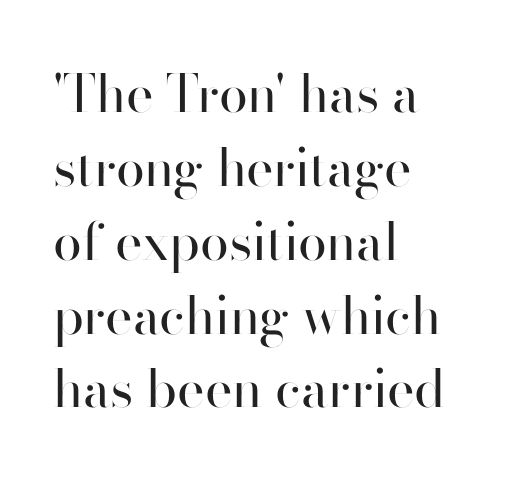
{"serif": "no", "italic": "no", "bold": "no", "weight": "regular", "width": "normal", "stroke_contrast": "high", "x_height": "small", "monospaced": "no", "underline": "no", "align": "left", "line_spacing": "normal", "line_spacing_ratio": 1.42, "letter_spacing": "normal", "letter_spacing_em": 0.0, "glyph_px": 52}
